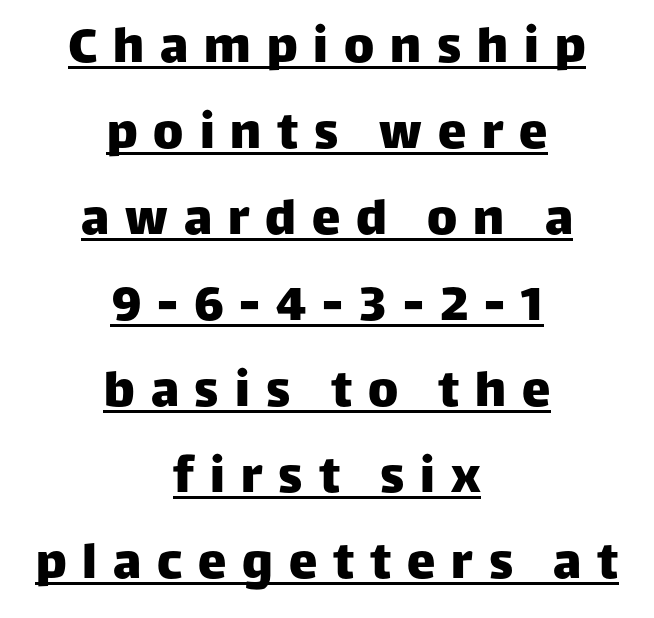
Regarding serifs, this sample does without them. This sample has the flowing, uneven cadence of proportional lettering. Do the letters lean? They stand straight. Words appear elongated and porous because spacing is wide. Does a line run under the words? Yes, clearly.
